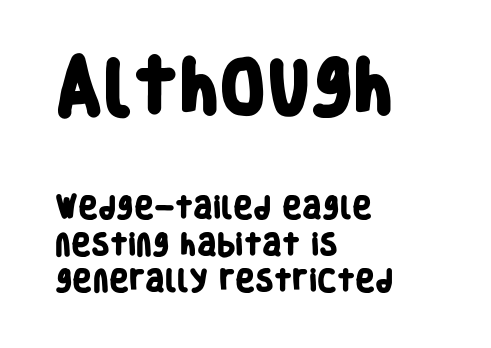
Alignment: flush left. Reading down the column, the eye jumps a familiar distance to each next line. These lines carry a lot of weight — the face is fully bold. A typesetter would call this proportional, since set widths differ per character. The typeface chosen for these lines omits serifs. In terms of letterspacing, this is plain default setting.
